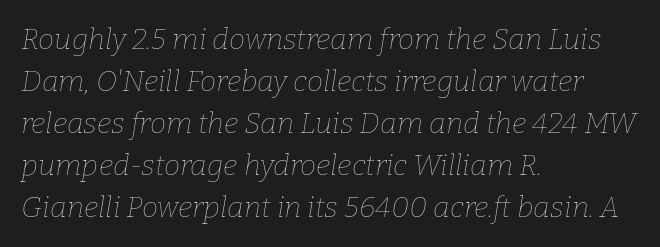
Rendered with sloped, italic letterforms. Spacing verdict: proportional, widths tailored to each character. Honestly, there is no underline to notice here at all. Quick note: interline space is typical. Characters follow at the spacing the type designer built in. On a weight scale, this lands at 450 or below.
